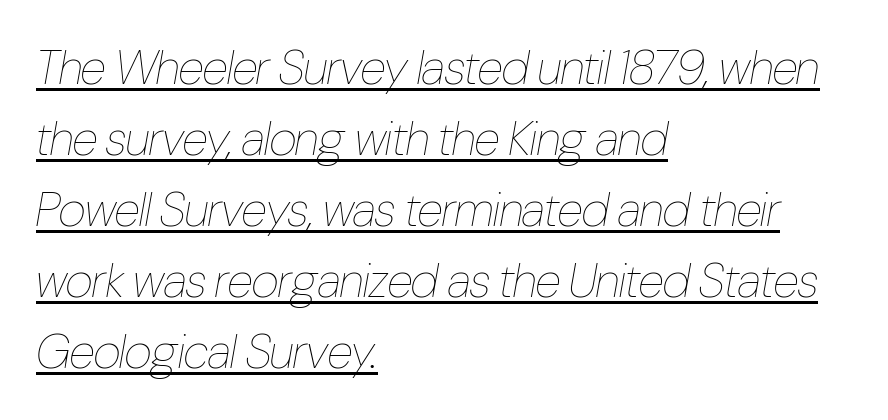
Q: Is the text bold? A: No.
Q: Is the text italic (slanted)? A: Yes, it leans right by about 10 degrees.
Q: Is the text underlined? A: Yes.
Q: How is the paragraph aligned? A: Left-aligned.
Q: Is the spacing between letters normal or unusually wide? A: Normal.
Q: Is the spacing between lines tight, normal or loose? A: Normal.
Q: Width (condensed, normal, or wide)? A: Condensed.
Q: Stroke contrast? A: Low.
Q: x-height? A: Medium.
Q: Monospaced? A: No.
